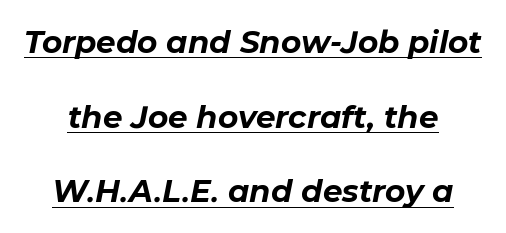
{"italic": "yes", "lean": "right", "slant_degrees": 11, "bold": "yes", "weight": "bold", "width": "normal", "stroke_contrast": "low", "x_height": "medium", "monospaced": "no", "underline": "yes", "line_spacing": "loose", "line_spacing_ratio": 2.41, "letter_spacing": "normal", "letter_spacing_em": 0.0, "glyph_px": 31}
